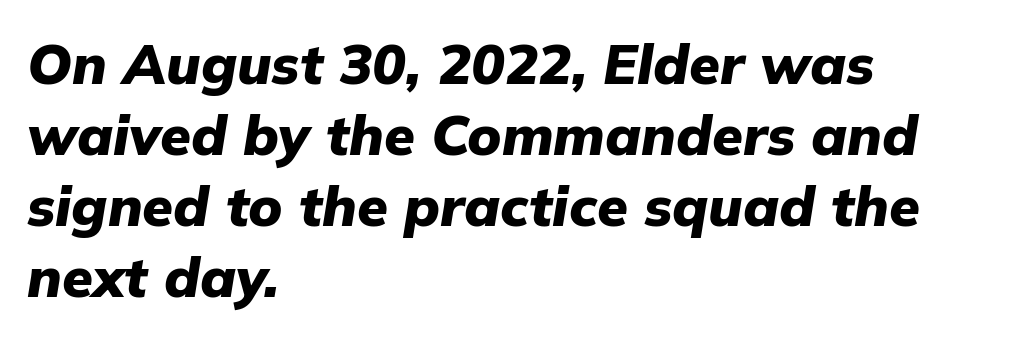
The image shows 56 px heavy type, italic (leaning right); set left-aligned, normal line spacing (1.27x), normal letter spacing, not underlined; low stroke contrast and a medium x-height.
